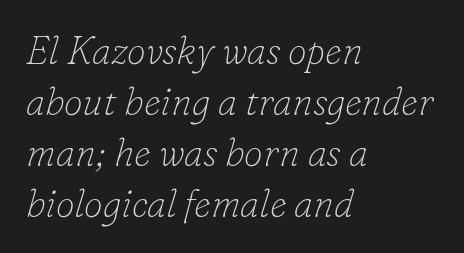
Q: Is the text bold? A: No.
Q: Is the text italic (slanted)? A: Yes, it leans right by about 16 degrees.
Q: Is the typeface a serif or a sans-serif typeface? A: Serif.
Q: Is the text underlined? A: No.
Q: How is the paragraph aligned? A: Left-aligned.
Q: Is the spacing between letters normal or unusually wide? A: Normal.
Q: Is the spacing between lines tight, normal or loose? A: Normal.
Q: Width (condensed, normal, or wide)? A: Normal.
Q: Stroke contrast? A: Low.
Q: x-height? A: Small.
Q: Monospaced? A: No.
